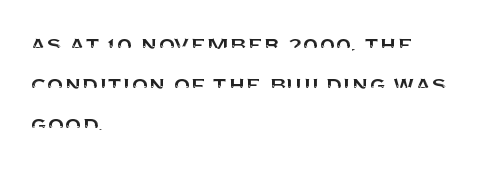
Q: Is the text italic (slanted)? A: No, it is upright.
Q: Is the text underlined? A: No.
Q: How is the paragraph aligned? A: Left-aligned.
Q: Is the spacing between letters normal or unusually wide? A: Normal.
Q: Is the spacing between lines tight, normal or loose? A: Normal.
